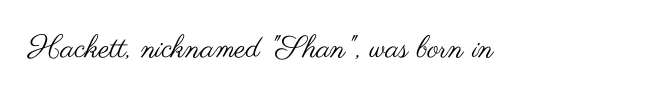
Weight: not bold — regular or lighter. Here the designer chose a conventional face with non-uniform glyph widths. Classification — sans serif. Compared with typical body copy, the letter spacing here is the same. Glance below the letters and you will spot only blank space.
